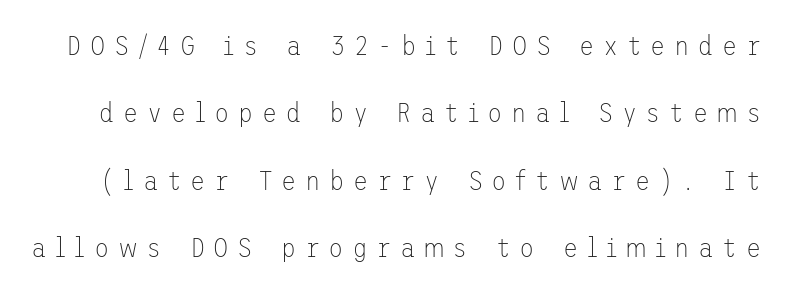
{"serif": "no", "italic": "no", "bold": "no", "weight": "thin", "width": "normal", "stroke_contrast": "low", "x_height": "medium", "underline": "no", "line_spacing": "loose", "line_spacing_ratio": 2.41, "letter_spacing": "wide", "letter_spacing_em": 0.3, "glyph_px": 28}
